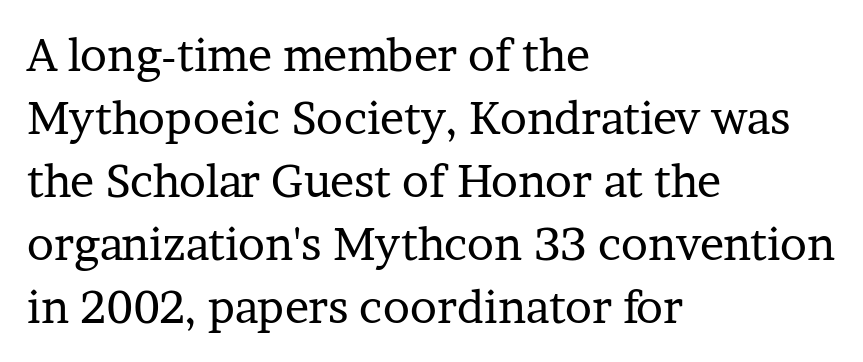
This is the regular roman posture of the typeface. One-word summary of the alignment: left. Weight: regular or lighter. Decoration check: the copy has no underline. Classification — serif. The face used here is proportionally spaced, like ordinary book or web type.
